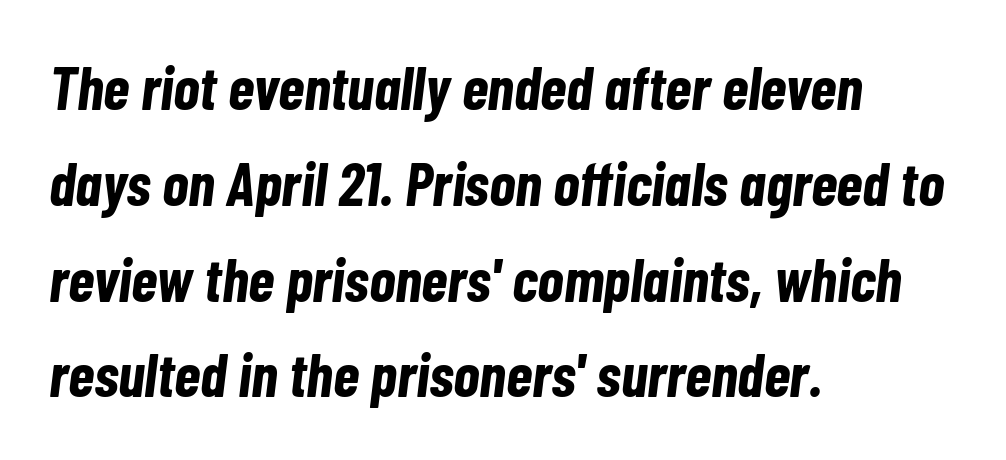
{"italic": "yes", "lean": "right", "slant_degrees": 7, "bold": "yes", "weight": "bold", "width": "condensed", "stroke_contrast": "low", "x_height": "medium", "monospaced": "no", "underline": "no", "align": "left", "line_spacing": "normal", "line_spacing_ratio": 1.57, "letter_spacing": "normal", "letter_spacing_em": 0.0, "glyph_px": 61}
